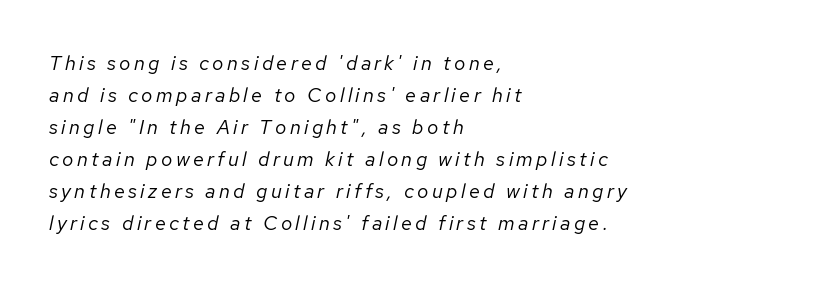
The image shows 20 px text type, italic (leaning right); set left-aligned, normal line spacing (1.6x), not underlined.
